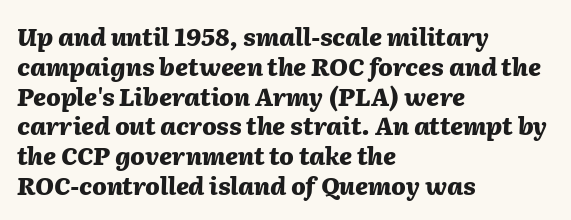
The image shows 24 px bold type, italic (leaning right); set left-aligned, line spacing 1.24x, normal letter spacing, not underlined.
